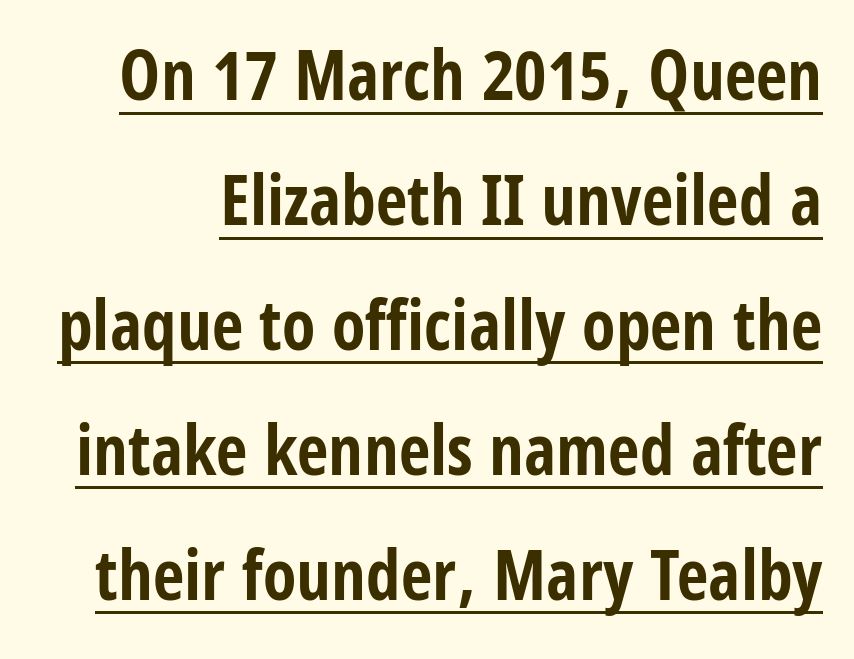
{"serif": "no", "italic": "no", "bold": "yes", "weight": "bold", "width": "condensed", "stroke_contrast": "low", "x_height": "large", "monospaced": "no", "underline": "yes", "line_spacing_ratio": 1.81, "letter_spacing": "normal", "letter_spacing_em": 0.0, "glyph_px": 69}
